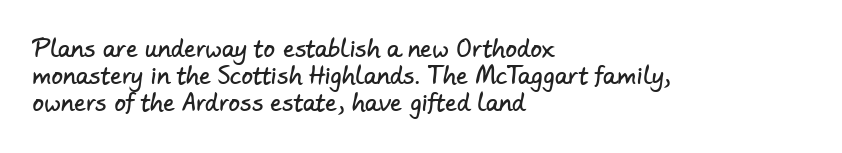
Q: Is the text underlined? A: No.
Q: How is the paragraph aligned? A: Left-aligned.
Q: Is the spacing between letters normal or unusually wide? A: Normal.
